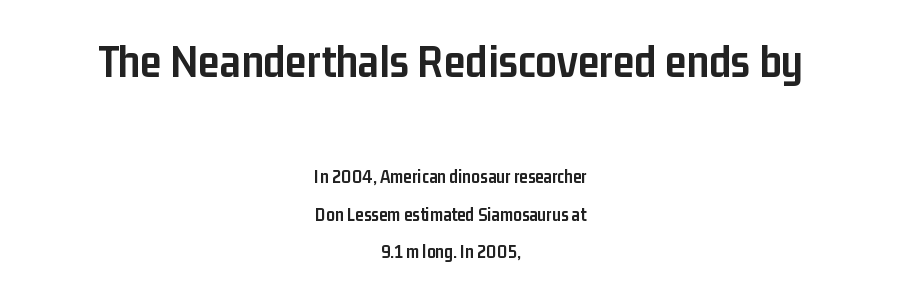
Q: Is the text bold? A: Yes.
Q: Is the text italic (slanted)? A: No, it is upright.
Q: Is the typeface a serif or a sans-serif typeface? A: Sans-serif.
Q: Is the text underlined? A: No.
Q: How is the paragraph aligned? A: Centered.
Q: Is the spacing between letters normal or unusually wide? A: Normal.
Q: Is the spacing between lines tight, normal or loose? A: Loose.
Q: Which block of text is set in a larger size, the first (top) or the second (bottom)? A: The first (top) one.
Q: Width (condensed, normal, or wide)? A: Condensed.
Q: Stroke contrast? A: Low.
Q: x-height? A: Medium.
Q: Monospaced? A: No.
